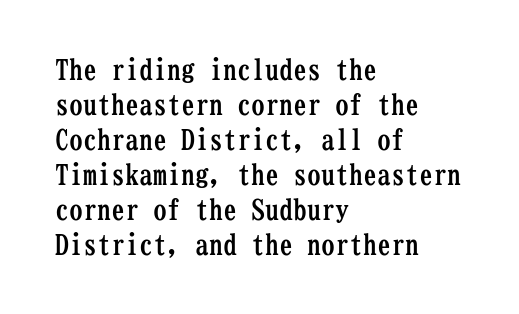
The image shows 28 px semibold, condensed serif type, upright, monospaced; set left-aligned, normal line spacing (1.25x), normal letter spacing, not underlined; low stroke contrast and a medium x-height.
